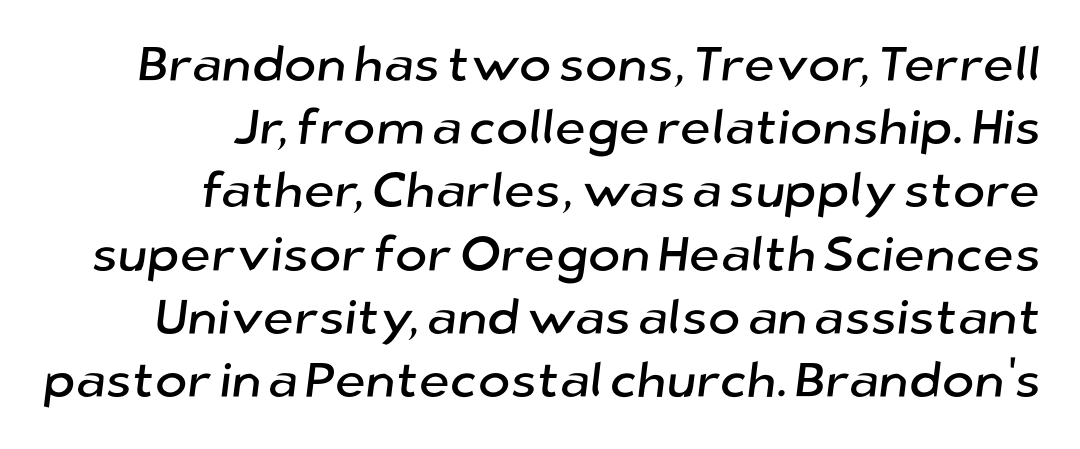
{"serif": "no", "width": "normal", "stroke_contrast": "low", "x_height": "medium", "monospaced": "no", "underline": "no", "align": "right", "line_spacing": "normal", "line_spacing_ratio": 1.29, "letter_spacing": "normal", "letter_spacing_em": 0.0, "glyph_px": 49}
